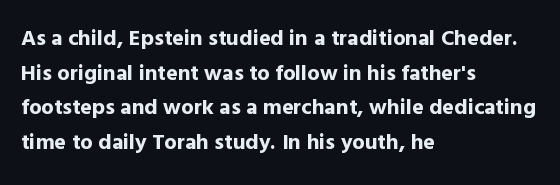
This sample uses an upright cut, with every glyph sitting square on the baseline. Whoever set this chose a conventional vertical rhythm. Students, note that the glyphs here touch the page at normal intervals. Strokes here are thick enough to call this a true bold.
